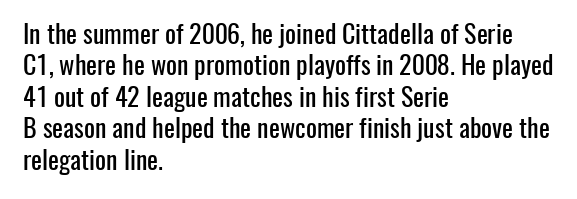
Tracking value appears to be zero — textbook default spacing. Rendered with straight, roman letterforms. Short and long lines alike share a common starting point at left. A bare baseline throughout the passage.
